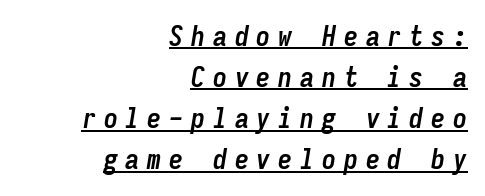
Q: Is the text bold? A: Yes.
Q: Is the text italic (slanted)? A: Yes, it leans right by about 9 degrees.
Q: Is the text underlined? A: Yes.
Q: How is the paragraph aligned? A: Right-aligned.
Q: Is the spacing between letters normal or unusually wide? A: Unusually wide.
Q: Is the spacing between lines tight, normal or loose? A: Normal.
Q: Width (condensed, normal, or wide)? A: Condensed.
Q: Stroke contrast? A: Low.
Q: x-height? A: Medium.
Q: Monospaced? A: Yes.
